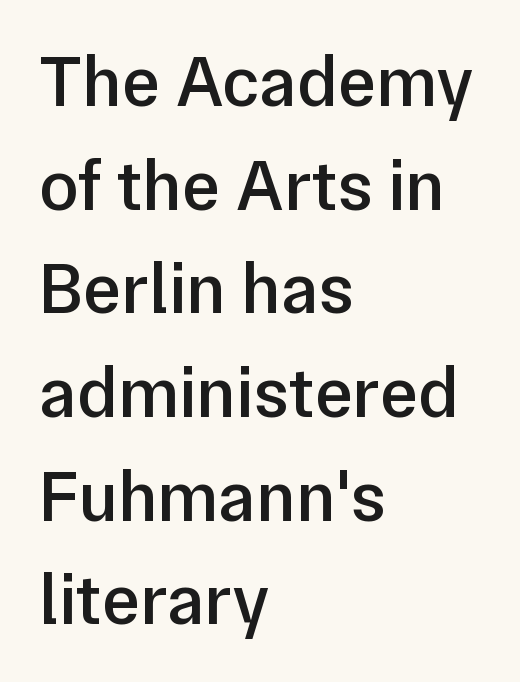
The image shows 72 px semibold sans-serif type, upright; set left-aligned, normal line spacing (1.44x), normal letter spacing, not underlined; low stroke contrast and a medium x-height.
